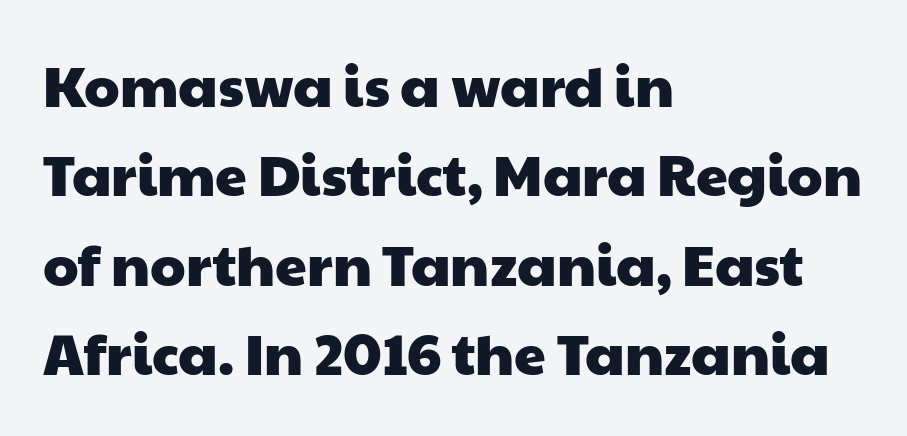
Is this a fixed-width face? No — the glyphs have proportional, varying widths. The compositor pushed each line to the left boundary. Underline: absent. What's the leading like? Ordinary, nothing unusual.
